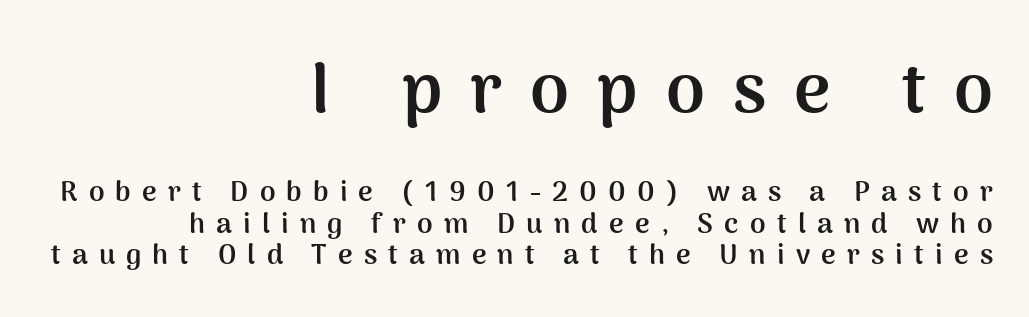
{"serif": "no", "italic": "no", "bold": "yes", "weight": "semibold", "width": "normal", "stroke_contrast": "medium", "x_height": "medium", "monospaced": "no", "underline": "no", "align": "right", "line_spacing": "tight", "line_spacing_ratio": 1.12, "letter_spacing": "wide", "letter_spacing_em": 0.4, "larger_block": "first", "size_ratio": 2.5, "glyph_px": 70}
